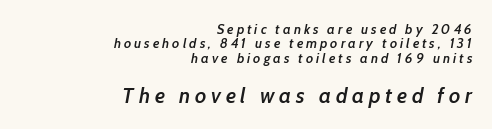
{"italic": "yes", "lean": "right", "slant_degrees": 10, "bold": "semi", "underline": "no", "align": "right", "line_spacing": "tight", "line_spacing_ratio": 1.03, "letter_spacing": "wide", "letter_spacing_em": 0.22, "larger_block": "second", "size_ratio": 1.57, "glyph_px": 22}
